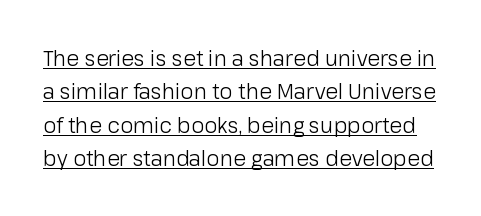
{"italic": "no", "bold": "no", "underline": "yes", "line_spacing": "normal", "line_spacing_ratio": 1.59, "letter_spacing": "normal", "letter_spacing_em": 0.0, "glyph_px": 21}
